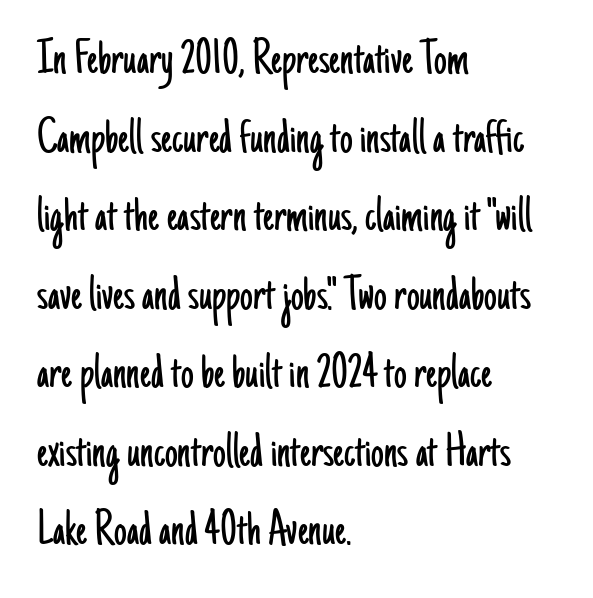
Q: Is the text bold? A: No.
Q: Is the text italic (slanted)? A: No, it is upright.
Q: Is the typeface a serif or a sans-serif typeface? A: Sans-serif.
Q: Is the text underlined? A: No.
Q: How is the paragraph aligned? A: Left-aligned.
Q: Is the spacing between letters normal or unusually wide? A: Normal.
Q: Is the spacing between lines tight, normal or loose? A: Normal.
Q: Width (condensed, normal, or wide)? A: Condensed.
Q: Stroke contrast? A: Low.
Q: x-height? A: Small.
Q: Monospaced? A: No.
